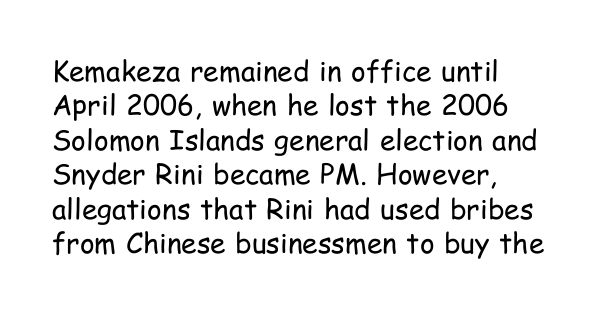
To sum up the face: it is a sans, with no serifs. The specimen reads as upright at a glance. Do the characters align in a grid? No, the font is proportional. Short note: letters normally spaced. Plain, unruled lines of type. A quiet, ordinary-to-light weight characterises the typeface.
